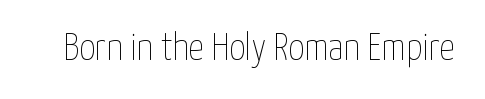
Bold? No — there's no thickening of the strokes. The letters stand upright; this is a roman face. The rendering uses natural spacing where letterforms have individual widths. Honestly, the letter spacing is just normal — you wouldn't notice it. Unmarked baselines from the first word to the last.
